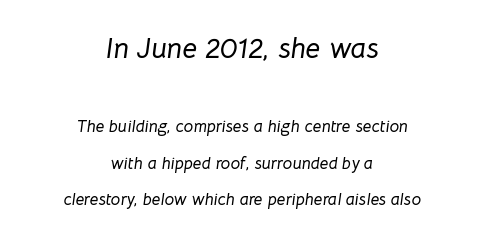
Q: Is the text italic (slanted)? A: Yes, it leans right by about 8 degrees.
Q: Is the text underlined? A: No.
Q: How is the paragraph aligned? A: Centered.
Q: Is the spacing between letters normal or unusually wide? A: Normal.
Q: Is the spacing between lines tight, normal or loose? A: Loose.
Q: Which block of text is set in a larger size, the first (top) or the second (bottom)? A: The first (top) one.
Q: Width (condensed, normal, or wide)? A: Normal.
Q: Stroke contrast? A: Low.
Q: x-height? A: Medium.
Q: Monospaced? A: No.
